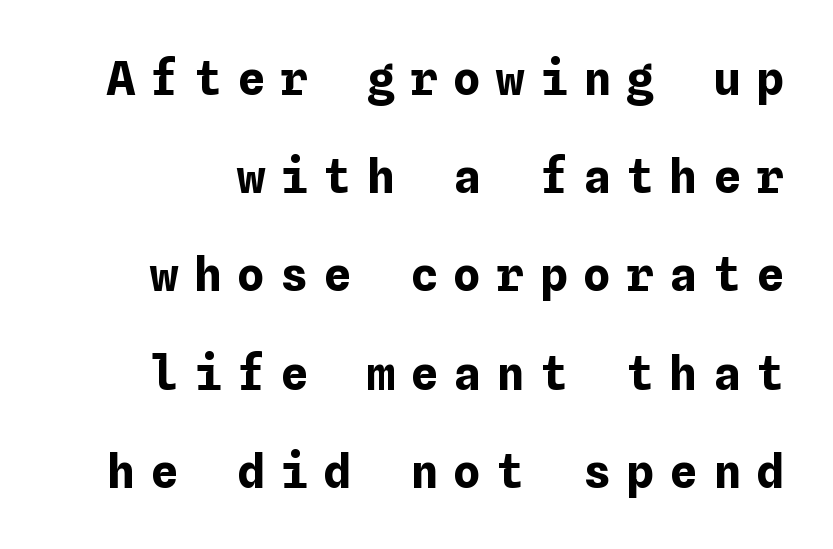
Check the space under the baseline: it is left empty. In terms of letterspacing, this is a distinctly airy, spread setting. Summary of vertical rhythm: relaxed, with wide interline spacing. Does the lettering tilt? It doesn't — this is upright. Plenty of ink on the page — the face is bold.
